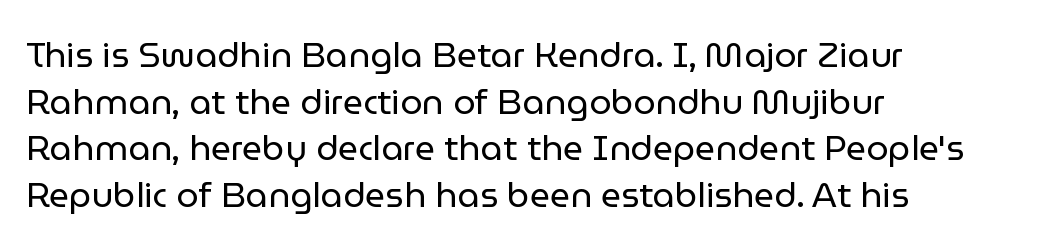
The image shows 35 px regular-weight sans-serif type, upright; set left-aligned, normal line spacing (1.33x), normal letter spacing, not underlined; low stroke contrast and a medium x-height.
